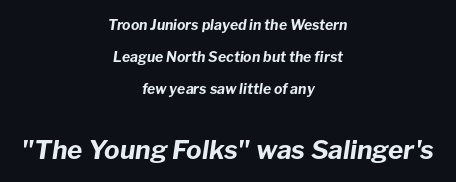
Q: Is the text bold? A: Yes.
Q: Is the text italic (slanted)? A: Yes, it leans right by about 8 degrees.
Q: Is the text underlined? A: No.
Q: How is the paragraph aligned? A: Centered.
Q: Is the spacing between letters normal or unusually wide? A: Normal.
Q: Is the spacing between lines tight, normal or loose? A: Loose.
Q: Which block of text is set in a larger size, the first (top) or the second (bottom)? A: The second (bottom) one.
